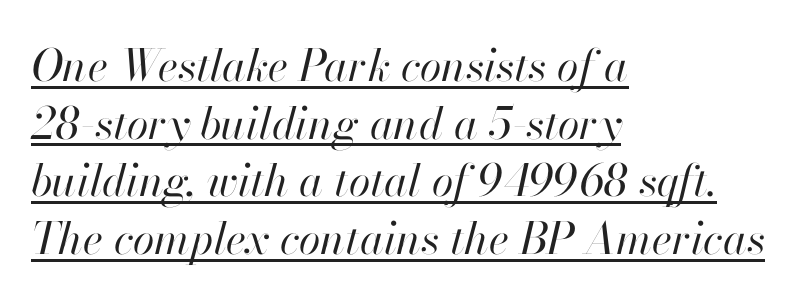
The characters are drawn with everyday or finer stroke widths. Like a heading marked for emphasis, these lines bear an underscore. These lines stack with their left ends in a neat column. Looking at the ascenders, they clearly lean. These lines are rendered in a variable-pitch font. Does extra space separate the letters? No, they use regular spacing.
